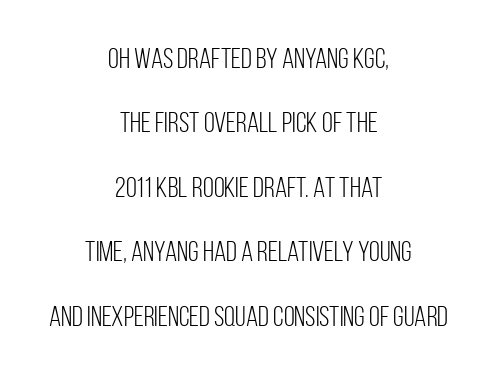
The image shows 28 px light, condensed sans-serif type, upright; set centered, loose line spacing (2.3x), normal letter spacing, not underlined; low stroke contrast and a large x-height.
